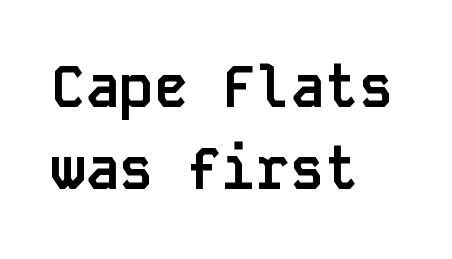
Is there much room between lines? A standard amount, neither cramped nor airy. A typesetter would call this zero additional tracking. The characters display no serif detailing; their extremities are plain. Words float on clear page, feet unadorned.
